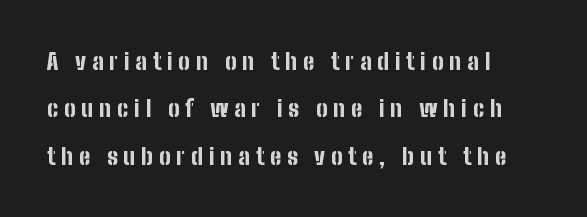
Q: Is the text bold? A: Yes.
Q: Is the text italic (slanted)? A: No, it is upright.
Q: Is the text underlined? A: No.
Q: How is the paragraph aligned? A: Left-aligned.
Q: Is the spacing between letters normal or unusually wide? A: Unusually wide.
Q: Is the spacing between lines tight, normal or loose? A: Loose.
